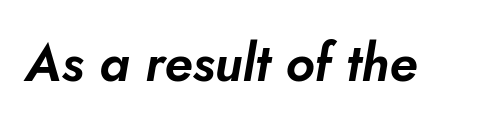
Q: Is the text italic (slanted)? A: Yes, it leans right by about 10 degrees.
Q: Is the text underlined? A: No.
Q: Is the spacing between letters normal or unusually wide? A: Normal.
Q: Width (condensed, normal, or wide)? A: Normal.
Q: Stroke contrast? A: Low.
Q: x-height? A: Small.
Q: Monospaced? A: No.
